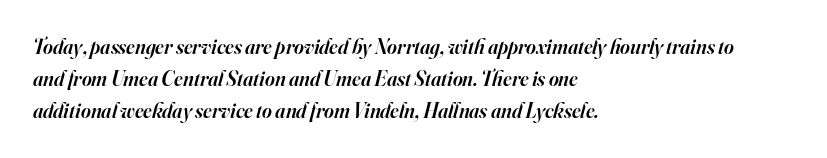
Weight: semibold (demi). The whole block is typeset with a tilt. Beneath every word, the page is bare. Compared with typical body copy, the letter spacing here is the same. Horizontal alignment here is leftward, the default for most running prose.
